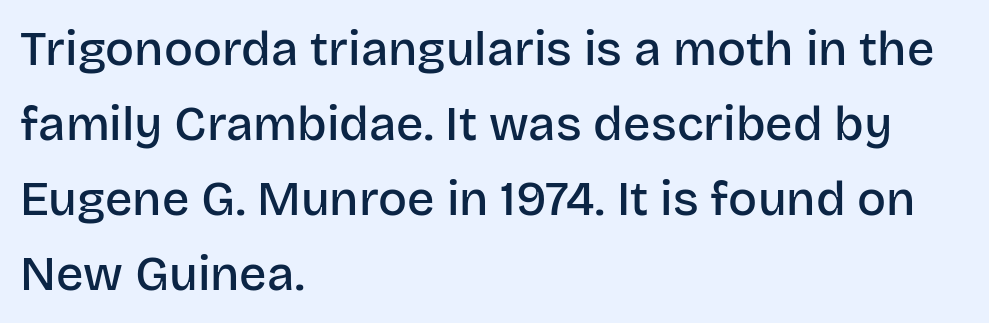
Upright lettering throughout. Observe the ordinary spacing: letters are neighbours, not strangers. Type without underlining. Horizontal bands of white between lines are of average thickness. Is this a fixed-width face? No — the glyphs have proportional, varying widths.
